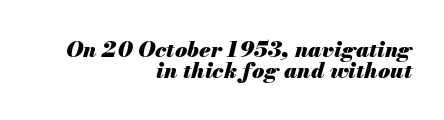
{"italic": "yes", "lean": "right", "slant_degrees": 13, "bold": "yes", "underline": "no", "align": "right", "line_spacing": "tight", "line_spacing_ratio": 0.97, "letter_spacing": "normal", "letter_spacing_em": 0.0, "glyph_px": 22}
